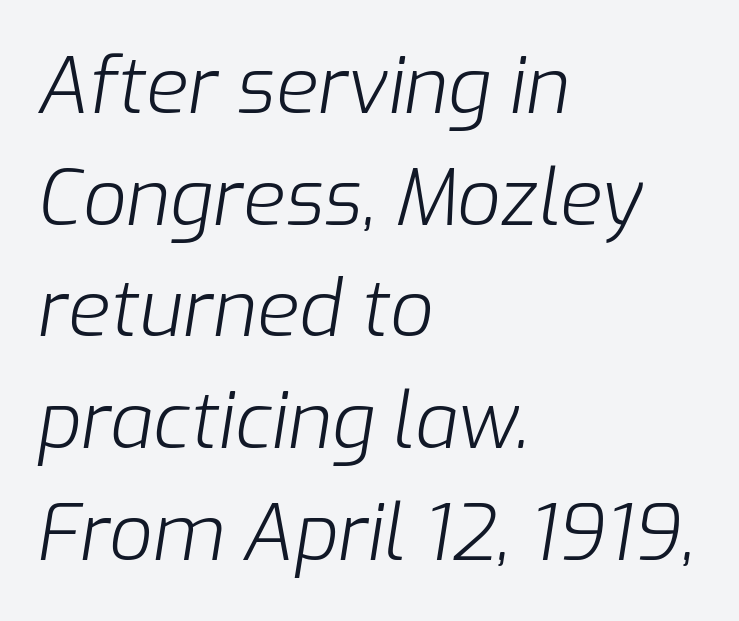
The image shows 77 px light type, italic (leaning right); set left-aligned, normal line spacing (1.45x), normal letter spacing, not underlined; low stroke contrast and a medium x-height.
